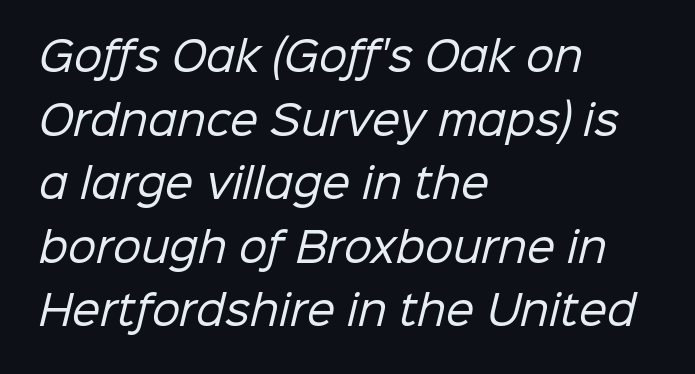
Here the designer chose a conventional face with non-uniform glyph widths. Honestly, the letter spacing is just normal — you wouldn't notice it. How would I describe the line gaps? Plain and ordinary. The paragraph shown leans on its left margin. Summary of weight: not heavy and not bold. The face used here is a sans, in the tradition of grotesques and geometrics.
